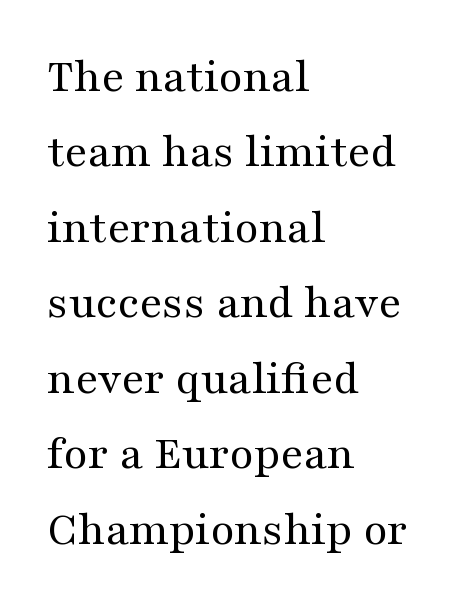
Notice how the passage keeps a crisp vertical edge on the left only. The typeface chosen for these lines features serifs. These lines are rendered in a variable-pitch font. This is roman type, the default non-slanted kind. Vertically, the passage feels balanced, rows spaced as you'd expect.
